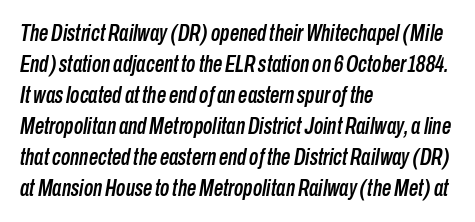
{"italic": "yes", "lean": "right", "slant_degrees": 10, "underline": "no", "align": "left", "line_spacing": "normal", "line_spacing_ratio": 1.35, "letter_spacing": "normal", "letter_spacing_em": 0.0, "glyph_px": 23}
